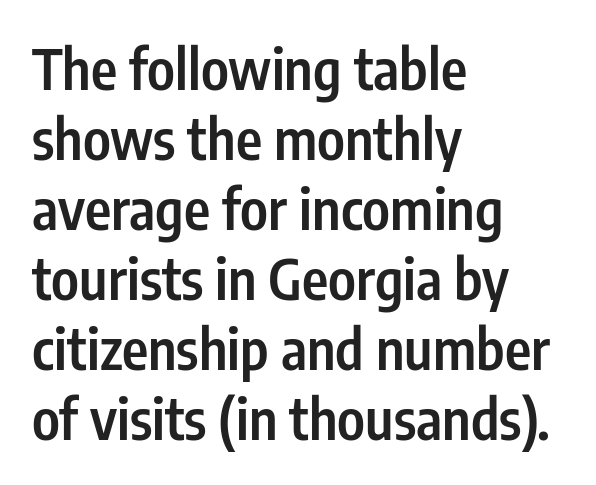
Note: no serifs on the glyphs. The passage shown is typed in a proportional face where columns would drift. How are the letters spaced? Ordinarily, with no added tracking. The paragraph shown leans on its left margin. The line-height multiplier appears to be the usual default.
